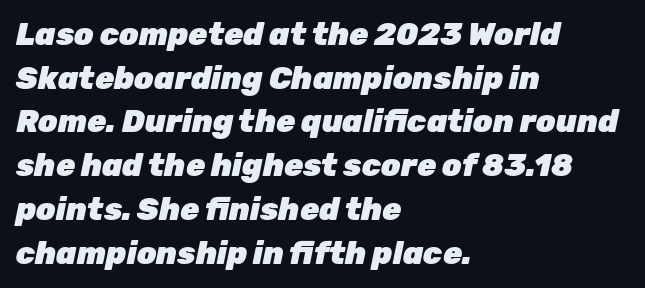
The image shows 31 px heavy type, italic (leaning right); set left-aligned, normal line spacing (1.41x), normal letter spacing, not underlined; low stroke contrast and a medium x-height.
